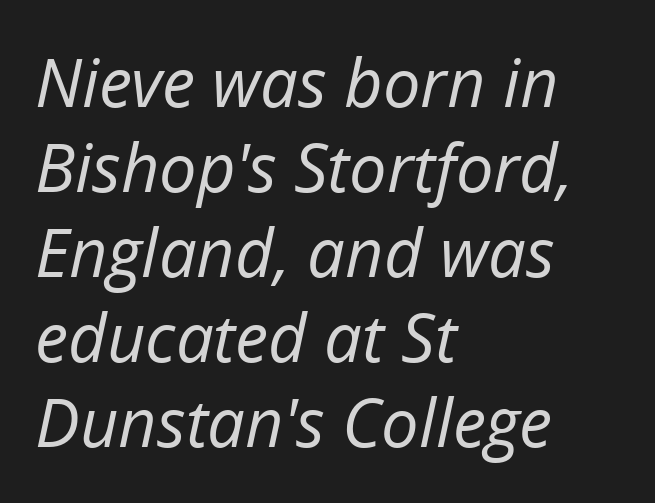
The compositor pushed each line to the left boundary. Nobody touched the tracking dial on this one. Think standard paragraph weight, or any step lighter than that. Spacing verdict: proportional, widths tailored to each character. You can tell it's italic because the verticals aren't actually vertical. Summary of vertical rhythm: regular, with standard interline spacing.
